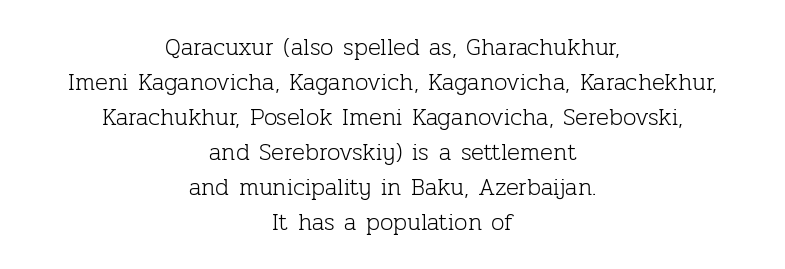
The image shows 24 px text type, upright; set centered, normal line spacing (1.46x), normal letter spacing, not underlined.
